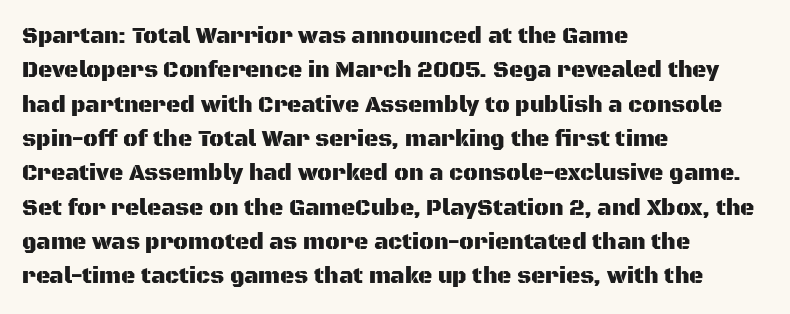
Teacher's note: observe the even left margin — that is flush-left alignment. The passage shown has conventional tracking throughout. It's the straight-up-and-down kind of type. The block of text has a typical density, with ordinary space between rows. The area under the type is left untouched.
